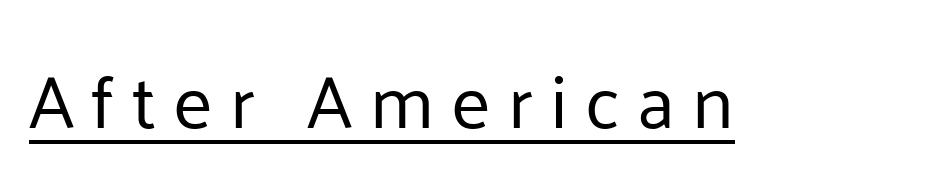
The image shows 75 px regular-weight sans-serif type, upright; set unusually wide letter spacing (+0.23 em), underlined; low stroke contrast and a medium x-height.
